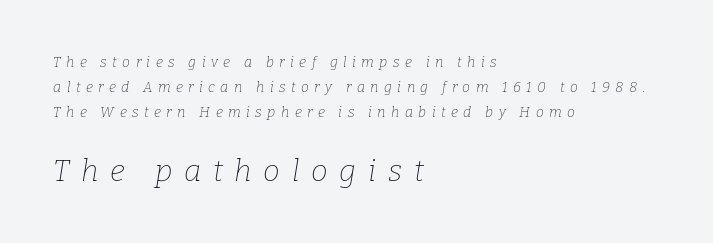
Note: smaller setting up top, larger setting below. The font is comparable to plain body text, perhaps lighter. Here the designer chose a conventional face with non-uniform glyph widths. The letters are slanted; this is an italic face. The passage shown has open, widely tracked lettering throughout.
